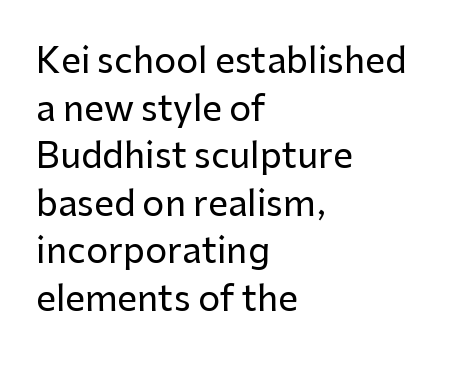
This rendering uses left alignment, leaving the right contour irregular. Varying glyph widths throughout — classic text-font behaviour. Students, note that the glyphs here touch the page at normal intervals. Designer's note — italics off, roman on. How would I describe the line gaps? Plain and ordinary. The strip under each line holds only bare page.
